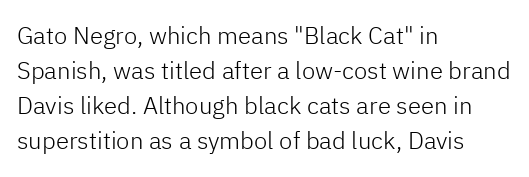
The image shows 24 px text type, upright; set left-aligned, normal line spacing (1.46x), normal letter spacing, not underlined.
